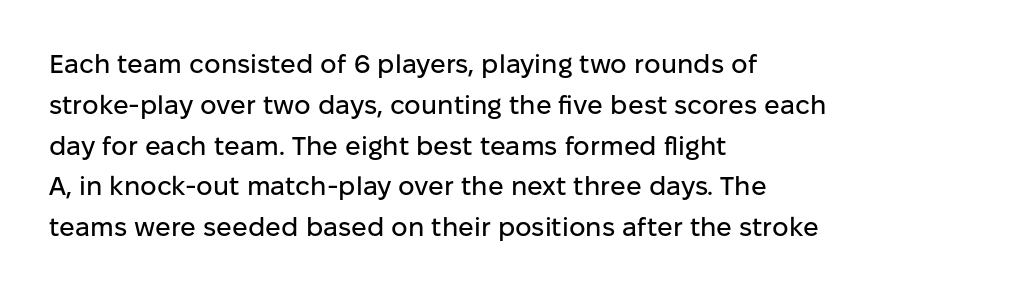
Q: Is the text italic (slanted)? A: No, it is upright.
Q: Is the text underlined? A: No.
Q: How is the paragraph aligned? A: Left-aligned.
Q: Is the spacing between letters normal or unusually wide? A: Normal.
Q: Is the spacing between lines tight, normal or loose? A: Normal.
